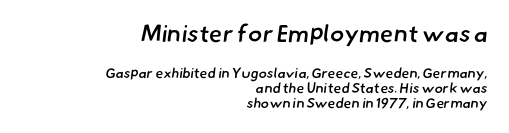
Caption: semibold face, moderately heavy strokes. The initial chunk of copy outweighs the following chunk in type size. Vertically, the passage feels compressed, each row crowding the next. Caption: standard tracking, unaltered. A student would call this right alignment; a typographer would say flush right, rag left. Only glyphs here, with clear space below each row.
